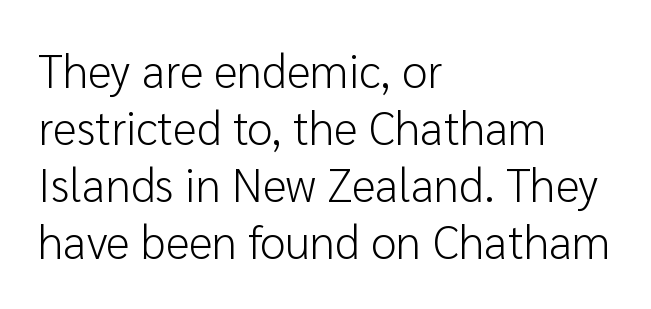
The image shows 46 px light sans-serif type, upright; set left-aligned, line spacing 1.24x, normal letter spacing, not underlined; low stroke contrast and a medium x-height.
